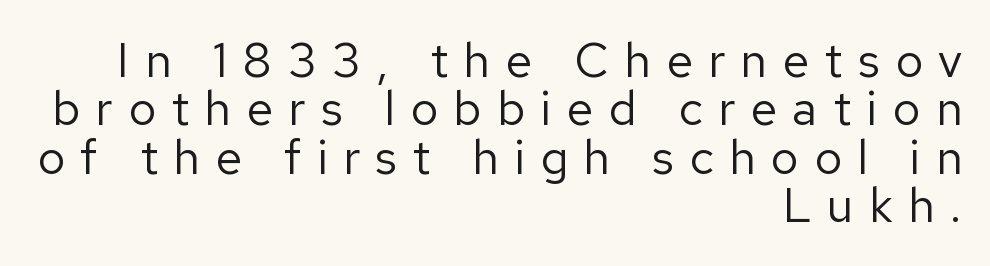
The typesetter chose a ragged-left arrangement here. Spacing verdict: proportional, widths tailored to each character. The face used here is rendered with a markedly widened letterfit. The cut favours lightness, reaching ordinary text weight at its darkest. Every stem runs plumb, perpendicular to the baseline.
